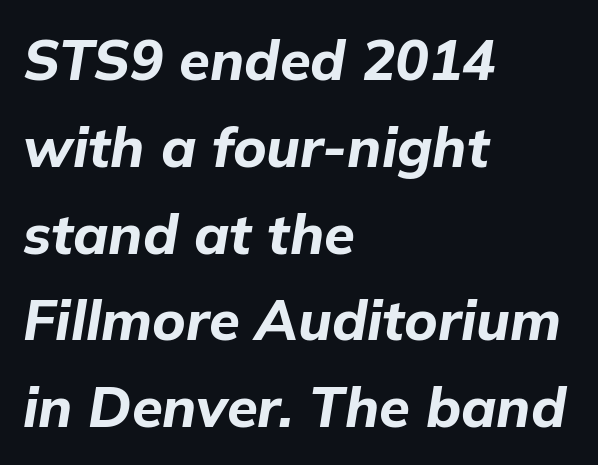
The image shows 56 px bold type, italic (leaning right); set left-aligned, normal line spacing (1.55x), normal letter spacing, not underlined; low stroke contrast and a medium x-height.
